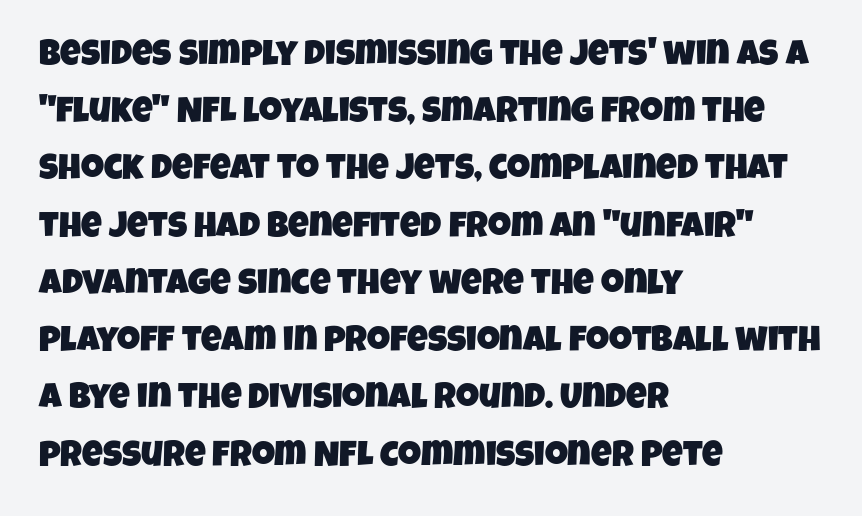
The image shows 36 px condensed sans-serif type; set left-aligned, normal line spacing (1.59x), normal letter spacing, not underlined; low stroke contrast and a large x-height.
